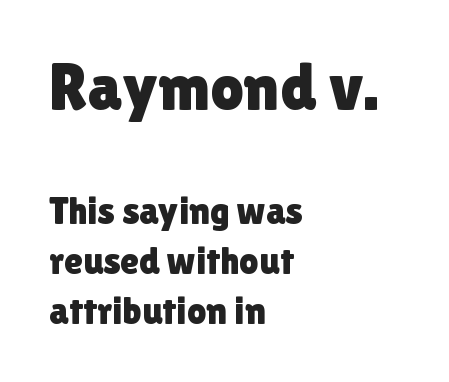
The passage shown is typed in a proportional face where columns would drift. Alignment: flush left. The line-height multiplier appears to be the usual default. Short note: letters normally spaced.
